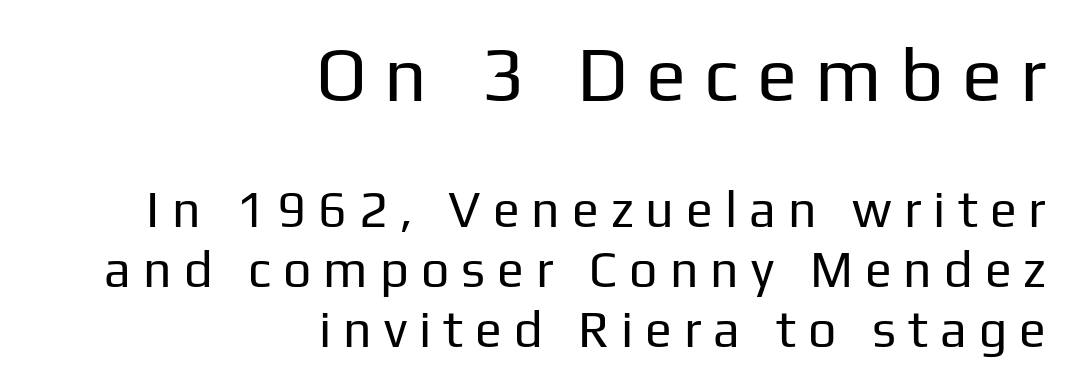
The image shows 75 px regular-weight sans-serif type, upright; set right-aligned, line spacing 1.2x, unusually wide letter spacing (+0.24 em), not underlined; the first (top) block is 1.5x larger; low stroke contrast and a medium x-height.
